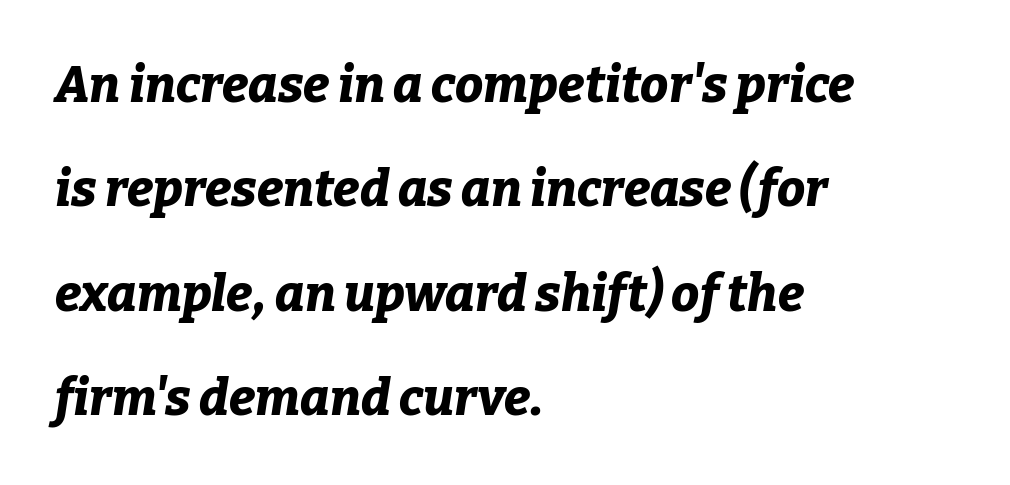
Whoever set this chose breathing room over compactness in the vertical rhythm. The passage shown is emphatically bold. Italic: yes, the glyphs are oblique. Between one letter and the next there's only the usual sliver of space. You could not count columns in this text — the font is proportionally spaced. Left-aligned paragraph, ragged on the right.
